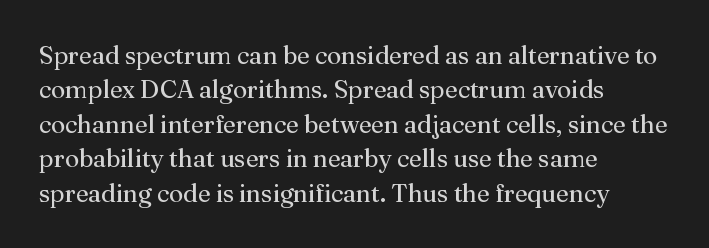
Spacing between characters is what you'd get straight out of the box. The passage shown is not underscored anywhere. The lines in this sample share a left origin and differ only in where they stop. The lines sit at an ordinary, default distance from one another. Is the type heavy? It reads as light-to-regular instead.
